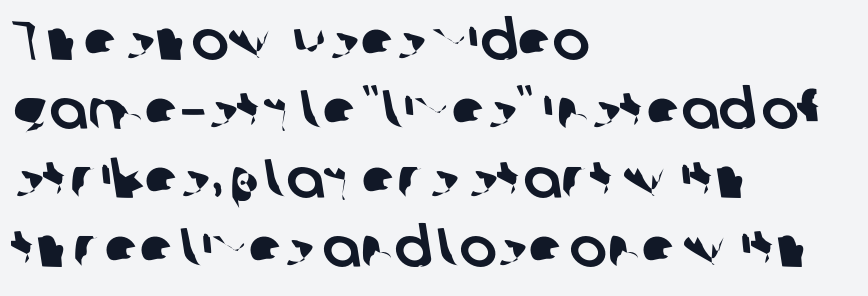
Looks like regular typesetting: each glyph gets only the width it needs. The rendering keeps characters at their native spacing. Does the copy run flush right? No — it runs flush left. No word sits above an underline.
